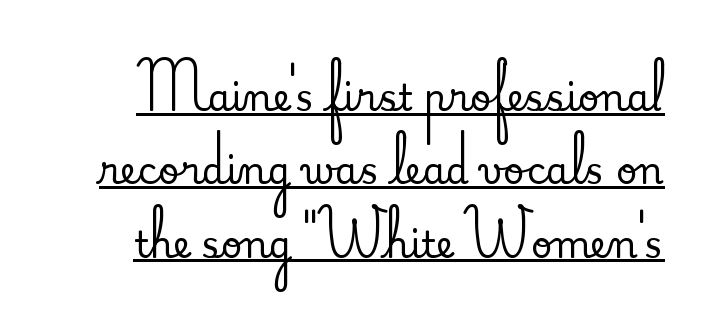
{"serif": "yes", "italic": "no", "width": "normal", "stroke_contrast": "medium", "x_height": "small", "monospaced": "no", "underline": "yes", "align": "right", "line_spacing": "loose", "line_spacing_ratio": 1.98, "letter_spacing": "normal", "letter_spacing_em": 0.0, "glyph_px": 37}
